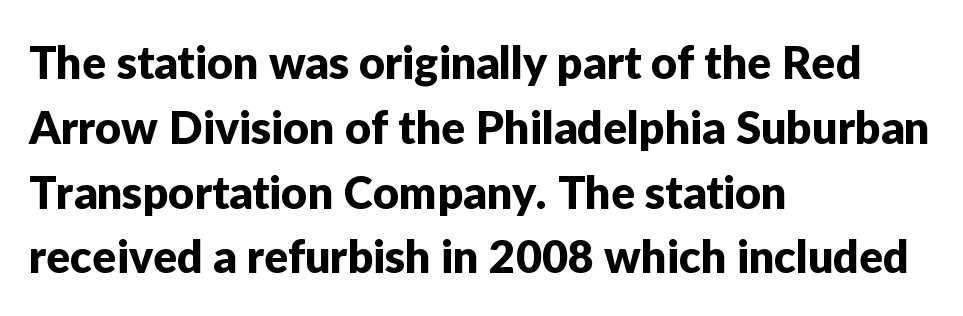
These lines are composed in type without serifs. Letter spacing: default. Lines of text with bare space underneath. A classic flush-left, rag-right setting is used for this passage.
